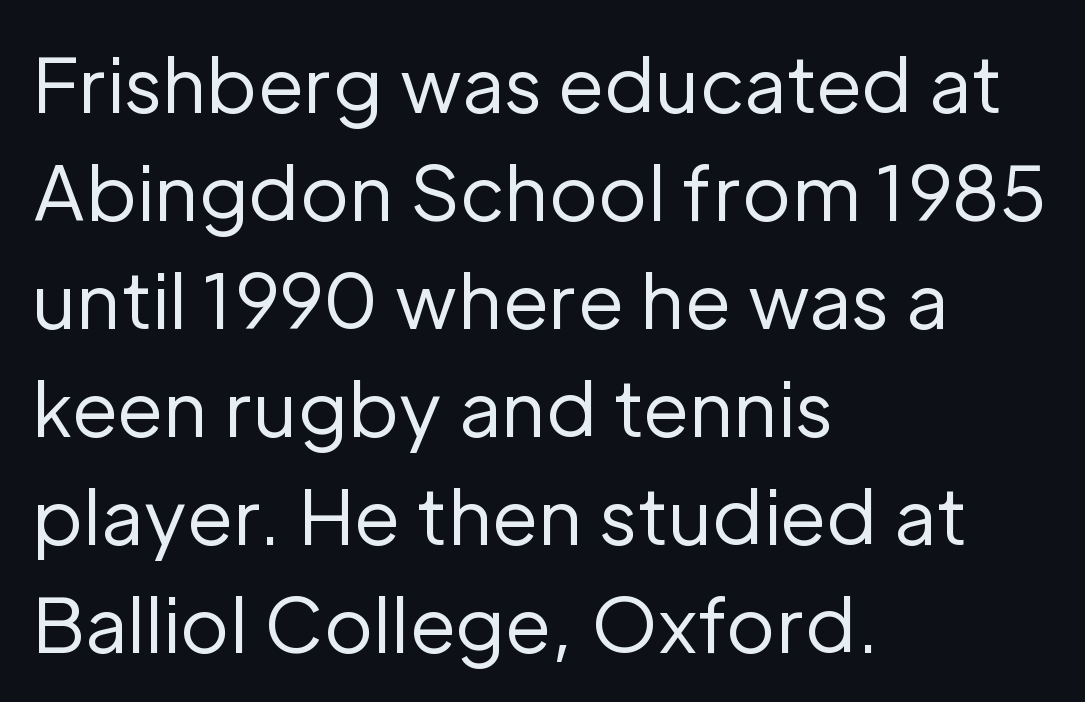
{"serif": "no", "italic": "no", "bold": "no", "weight": "regular", "width": "normal", "stroke_contrast": "low", "x_height": "medium", "monospaced": "no", "underline": "no", "align": "left", "line_spacing": "normal", "line_spacing_ratio": 1.44, "letter_spacing": "normal", "letter_spacing_em": 0.0, "glyph_px": 75}
